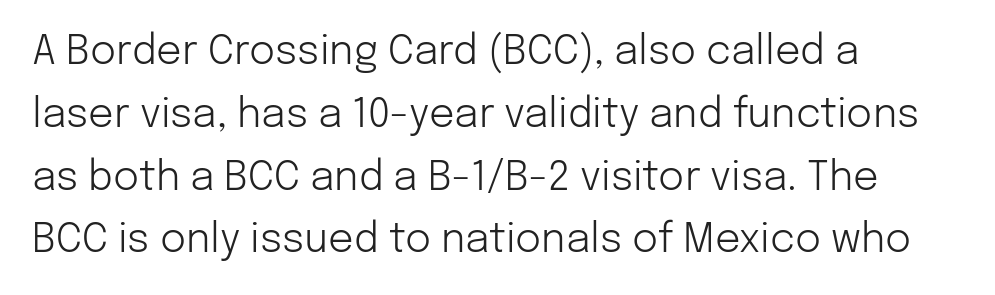
Line spacing here is normal. A clean baseline with only descenders dipping below it. Students, note that the glyphs here touch the page at normal intervals. Heft: none added — not bold. The lettering stays uniformly vertical, giving the passage a roman look.
